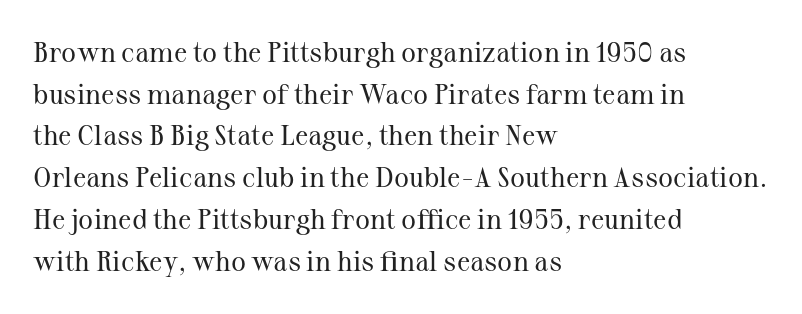
{"serif": "yes", "italic": "no", "bold": "no", "weight": "regular", "width": "normal", "stroke_contrast": "medium", "x_height": "medium", "monospaced": "no", "underline": "no", "align": "left", "line_spacing": "normal", "line_spacing_ratio": 1.49, "letter_spacing": "normal", "letter_spacing_em": 0.0, "glyph_px": 28}
